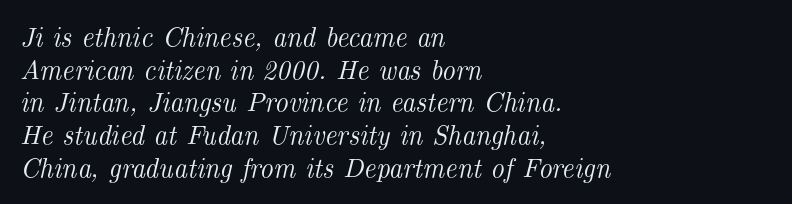
The image shows 27 px text type, italic (leaning right); set left-aligned, line spacing 1.21x, normal letter spacing, not underlined.
